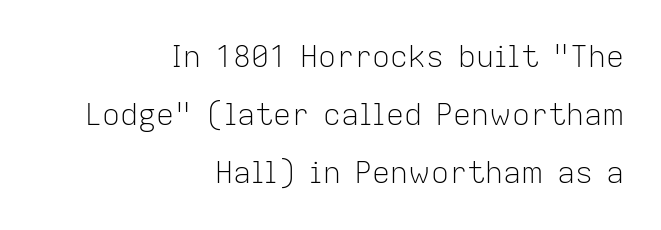
{"serif": "no", "italic": "no", "bold": "no", "weight": "light", "width": "normal", "stroke_contrast": "low", "x_height": "medium", "monospaced": "no", "underline": "no", "align": "right", "line_spacing": "loose", "line_spacing_ratio": 1.94, "letter_spacing": "normal", "letter_spacing_em": 0.0, "glyph_px": 30}
